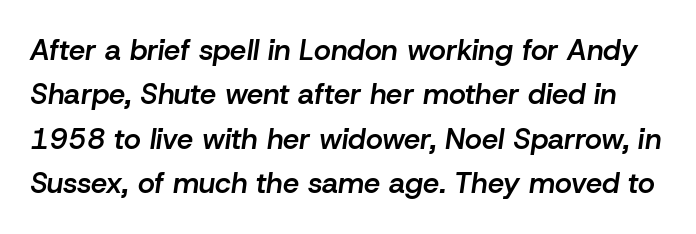
Q: Is the text bold? A: Semi-bold.
Q: Is the text italic (slanted)? A: Yes, it leans right by about 8 degrees.
Q: Is the text underlined? A: No.
Q: Is the spacing between letters normal or unusually wide? A: Normal.
Q: Is the spacing between lines tight, normal or loose? A: Normal.
Q: Width (condensed, normal, or wide)? A: Normal.
Q: Stroke contrast? A: Low.
Q: x-height? A: Medium.
Q: Monospaced? A: No.
